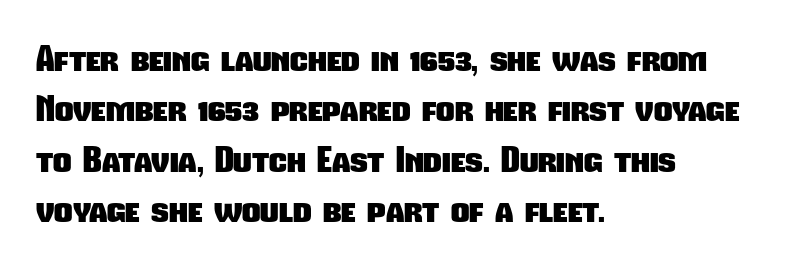
The image shows 36 px heavy, condensed sans-serif type; set left-aligned, normal line spacing (1.4x), normal letter spacing, not underlined; low stroke contrast and a medium x-height.
